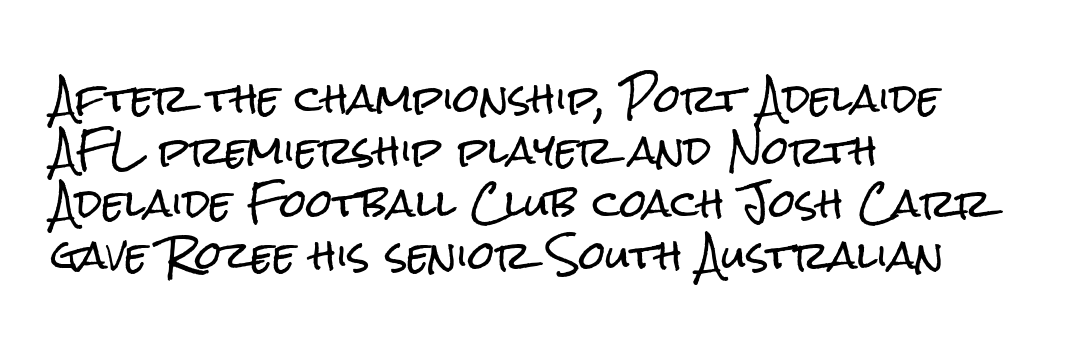
The image shows 38 px condensed sans-serif type, upright; set left-aligned, normal line spacing (1.38x), normal letter spacing, not underlined; low stroke contrast and a medium x-height.
